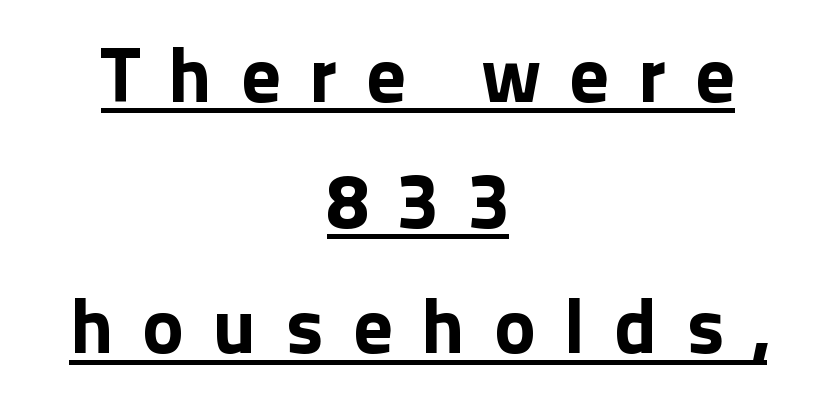
The image shows 78 px sans-serif type, upright; set centered, normal line spacing (1.61x), unusually wide letter spacing (+0.37 em), underlined; low stroke contrast and a medium x-height.
